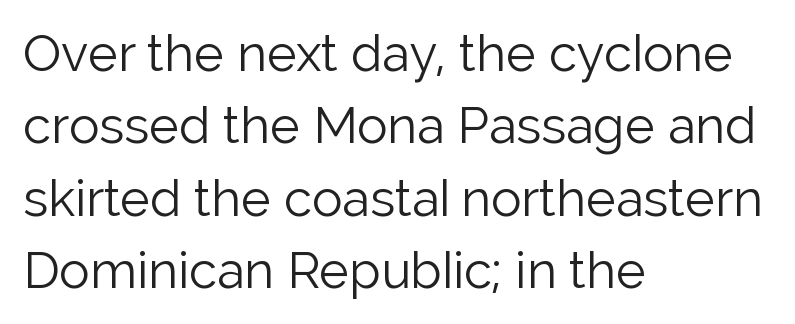
Does the leading feel generous? No, just average. The characters display no serif detailing; their extremities are plain. Do the letters lean? They stand straight. Type without underlining. Inter-character spacing is left at the font's built-in metrics.
